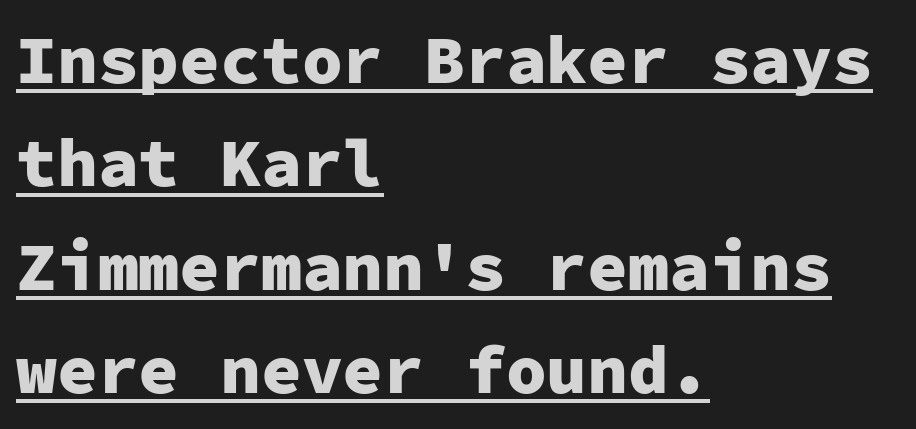
The image shows 68 px heavy sans-serif type, upright, monospaced; set left-aligned, normal line spacing (1.52x), normal letter spacing, underlined; low stroke contrast and a medium x-height.
